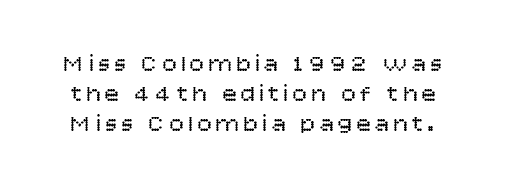
Posture: upright roman. This is not heavy type; no bold has been used. The baseline area is clear. How would I describe the line gaps? Plain and ordinary.
